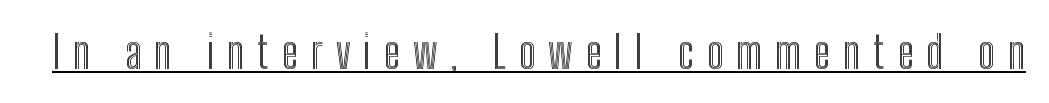
Q: Is the text italic (slanted)? A: No, it is upright.
Q: Is the text underlined? A: Yes.
Q: Is the spacing between letters normal or unusually wide? A: Unusually wide.
Q: Width (condensed, normal, or wide)? A: Condensed.
Q: x-height? A: Medium.
Q: Monospaced? A: No.
